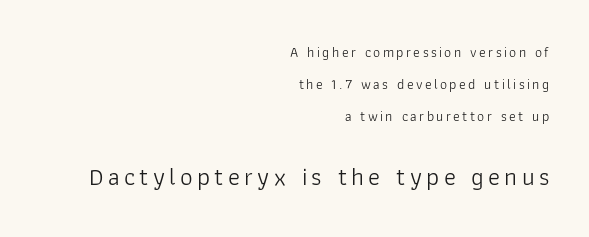
Q: Is the text bold? A: No.
Q: Is the text italic (slanted)? A: No, it is upright.
Q: Is the text underlined? A: No.
Q: How is the paragraph aligned? A: Right-aligned.
Q: Is the spacing between lines tight, normal or loose? A: Loose.
Q: Which block of text is set in a larger size, the first (top) or the second (bottom)? A: The second (bottom) one.
